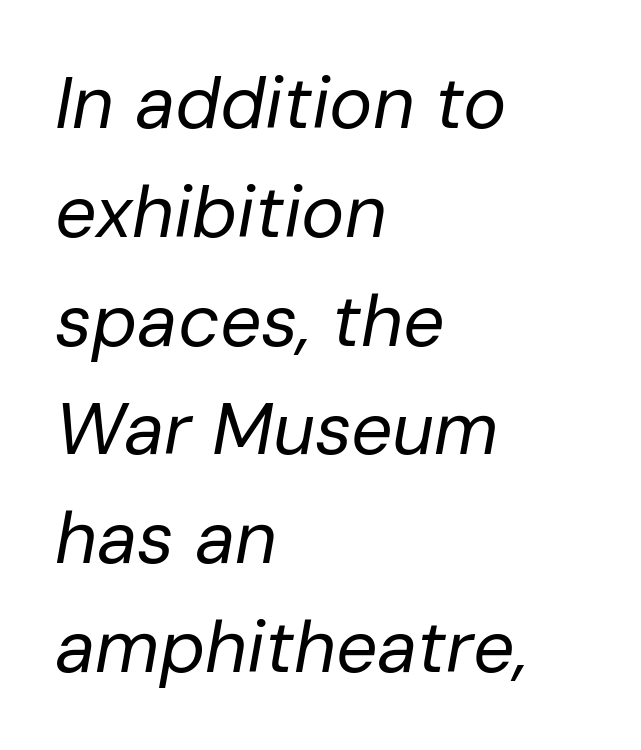
Spacing verdict: proportional, widths tailored to each character. The rendering uses a moderate line-height, typical for paragraphs. Compared with a typical body face, this is equally light or lighter still. Observe the ordinary spacing: letters are neighbours, not strangers.
